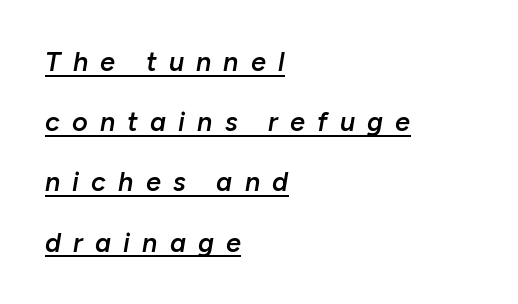
{"italic": "yes", "lean": "right", "slant_degrees": 10, "bold": "semi", "underline": "yes", "align": "left", "line_spacing": "loose", "line_spacing_ratio": 2.23, "letter_spacing": "wide", "letter_spacing_em": 0.45, "glyph_px": 27}
